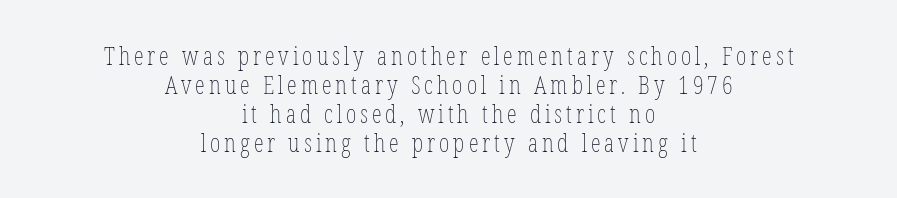
{"italic": "no", "bold": "no", "underline": "no", "align": "center", "line_spacing_ratio": 1.16, "glyph_px": 25}
